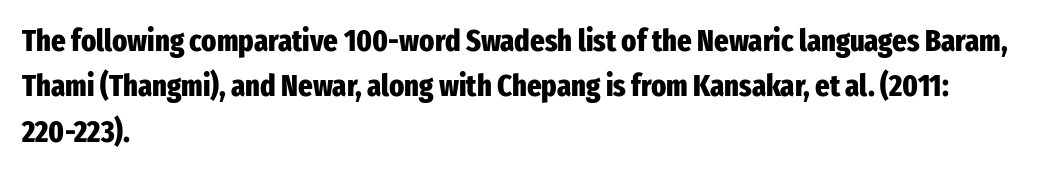
Q: Is the text bold? A: Yes.
Q: Is the text italic (slanted)? A: No, it is upright.
Q: Is the typeface a serif or a sans-serif typeface? A: Sans-serif.
Q: Is the text underlined? A: No.
Q: How is the paragraph aligned? A: Left-aligned.
Q: Is the spacing between letters normal or unusually wide? A: Normal.
Q: Is the spacing between lines tight, normal or loose? A: Normal.
Q: Width (condensed, normal, or wide)? A: Condensed.
Q: Stroke contrast? A: Low.
Q: x-height? A: Medium.
Q: Monospaced? A: No.
